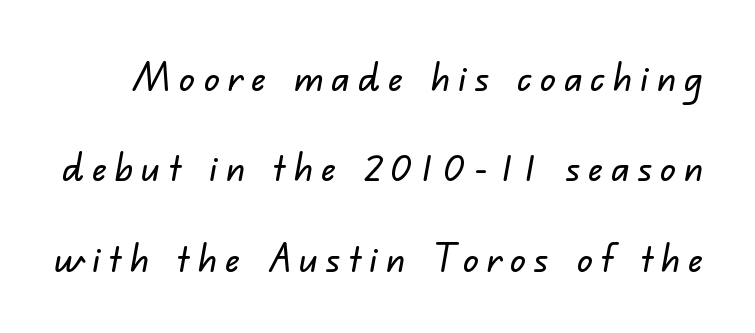
Q: Is the typeface a serif or a sans-serif typeface? A: Sans-serif.
Q: Is the text underlined? A: No.
Q: Is the spacing between letters normal or unusually wide? A: Unusually wide.
Q: Is the spacing between lines tight, normal or loose? A: Loose.
Q: Width (condensed, normal, or wide)? A: Normal.
Q: Stroke contrast? A: Low.
Q: x-height? A: Small.
Q: Monospaced? A: No.
